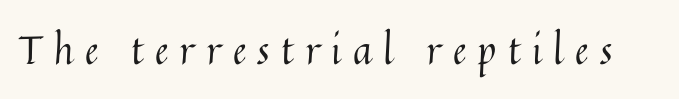
The face looks like a standard text weight, possibly lighter. What stands out about the letter spacing? Its width — letters are far apart. Varying glyph widths throughout — classic text-font behaviour.
